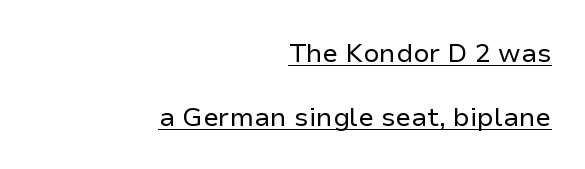
The specimen includes a rule beneath the text block's lines. Layout note: lines flush right. If you measured baseline to baseline, you'd find a long distance. Short note: letters normally spaced. Weight: not bold — regular or lighter.
